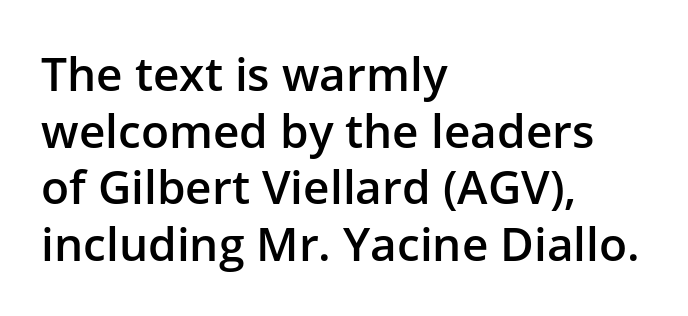
Q: Is the text bold? A: Semi-bold.
Q: Is the text italic (slanted)? A: No, it is upright.
Q: Is the typeface a serif or a sans-serif typeface? A: Sans-serif.
Q: Is the text underlined? A: No.
Q: How is the paragraph aligned? A: Left-aligned.
Q: Is the spacing between letters normal or unusually wide? A: Normal.
Q: Width (condensed, normal, or wide)? A: Normal.
Q: Stroke contrast? A: Low.
Q: x-height? A: Medium.
Q: Monospaced? A: No.
